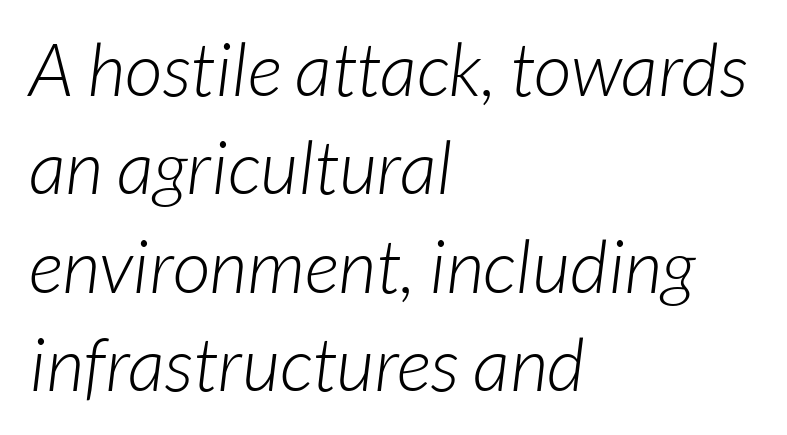
The image shows 74 px light sans-serif type; set left-aligned, normal line spacing (1.33x), normal letter spacing, not underlined; low stroke contrast and a medium x-height.
